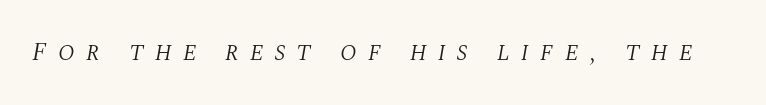
{"italic": "yes", "lean": "right", "slant_degrees": 10, "bold": "no", "underline": "no", "letter_spacing": "wide", "letter_spacing_em": 0.43, "glyph_px": 26}
